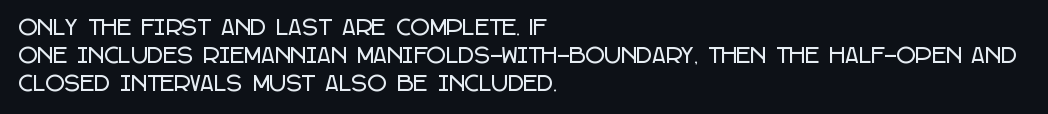
The image shows 21 px text type, upright; set left-aligned, normal line spacing (1.33x), normal letter spacing, not underlined.
